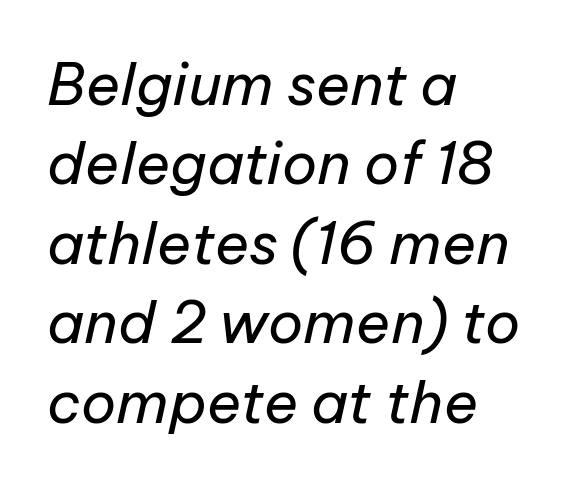
The rendering anchors every line to the left-hand side. The cut favours lightness, reaching ordinary text weight at its darkest. Compared with typical body copy, the letter spacing here is the same. The axis of the letterforms is tilted away from vertical. Spacing verdict: proportional, widths tailored to each character.
